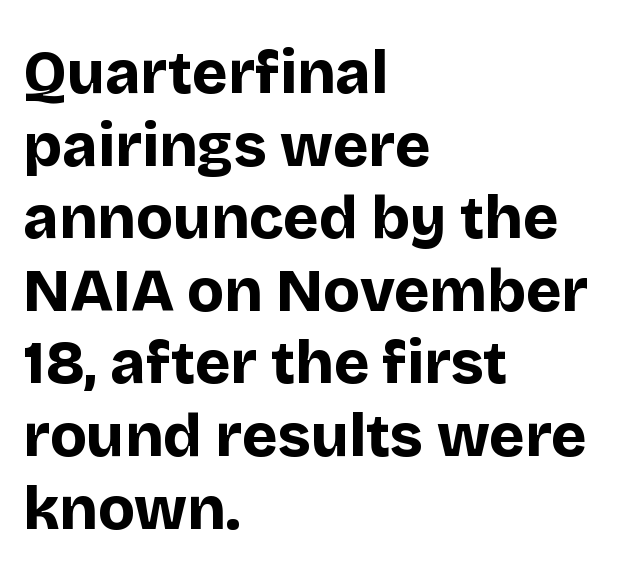
The image shows 60 px bold sans-serif type, upright; set left-aligned, line spacing 1.21x, normal letter spacing, not underlined; low stroke contrast and a large x-height.
